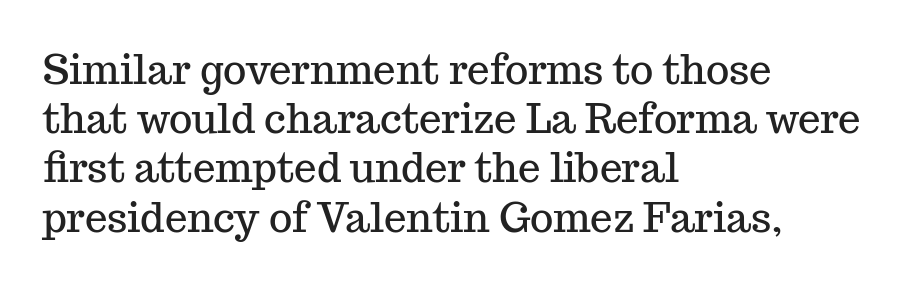
Unlike a clean sans, this face finishes its strokes with serifs. Any mark beneath the type? The region is blank. Teacher's note: observe the even left margin — that is flush-left alignment. Italic? Not at all — the glyphs are vertical. Note the varied advance widths — an 'i' is clearly narrower than an 'm'.
